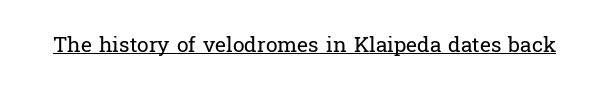
The image shows 21 px text type, upright; set normal letter spacing, underlined.
